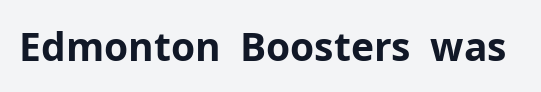
The face used here is rendered with its standard letterfit. Only glyphs here, with clear space below each row. Is this a fixed-width face? No — the glyphs have proportional, varying widths. Ordinary non-slanted type is in use. Thick stems and heavy bowls — unmistakably bold. The type family on display is of the sans-serif kind.
